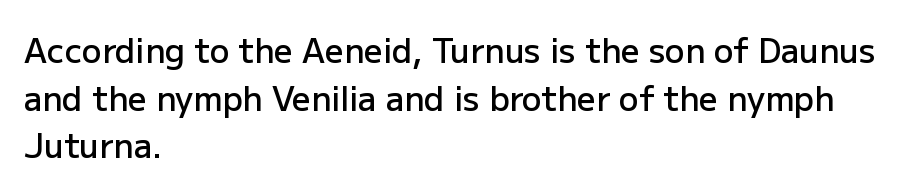
Q: Is the text bold? A: Semi-bold.
Q: Is the text italic (slanted)? A: No, it is upright.
Q: Is the typeface a serif or a sans-serif typeface? A: Sans-serif.
Q: Is the text underlined? A: No.
Q: How is the paragraph aligned? A: Left-aligned.
Q: Is the spacing between letters normal or unusually wide? A: Normal.
Q: Is the spacing between lines tight, normal or loose? A: Normal.
Q: Width (condensed, normal, or wide)? A: Normal.
Q: Stroke contrast? A: Low.
Q: x-height? A: Medium.
Q: Monospaced? A: No.
